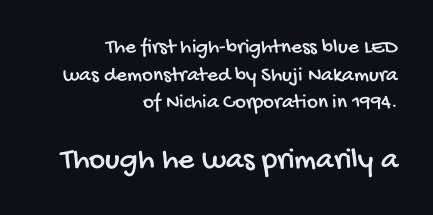
The image shows 31 px condensed sans-serif type; set right-aligned, normal line spacing (1.32x), normal letter spacing, not underlined; the second (bottom) block is 1.48x larger; low stroke contrast and a large x-height.
